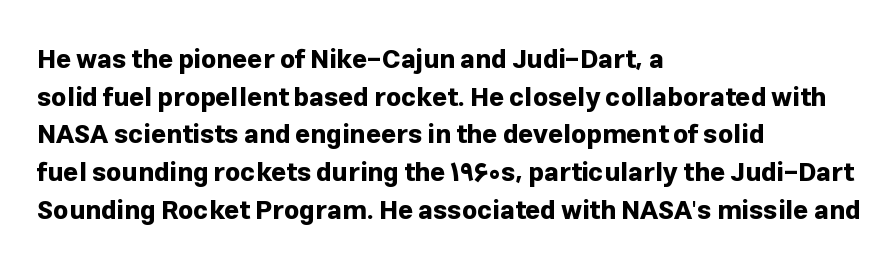
The image shows 26 px bold type, upright; set left-aligned, normal line spacing (1.45x), normal letter spacing, not underlined.
